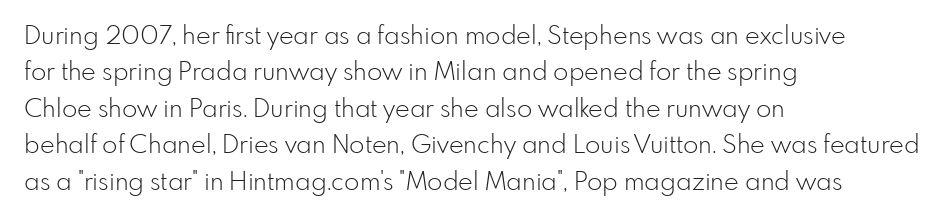
The image shows 25 px text type, upright; set left-aligned, normal line spacing (1.46x), normal letter spacing, not underlined.
